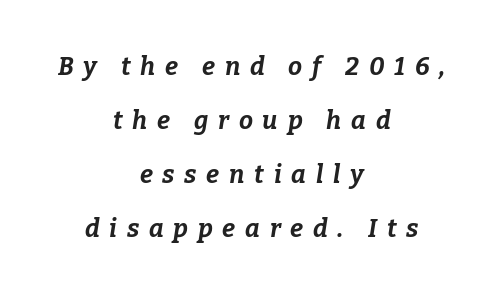
The image shows 25 px bold type, italic (leaning right); set centered, loose line spacing (2.16x), unusually wide letter spacing (+0.39 em), not underlined.
